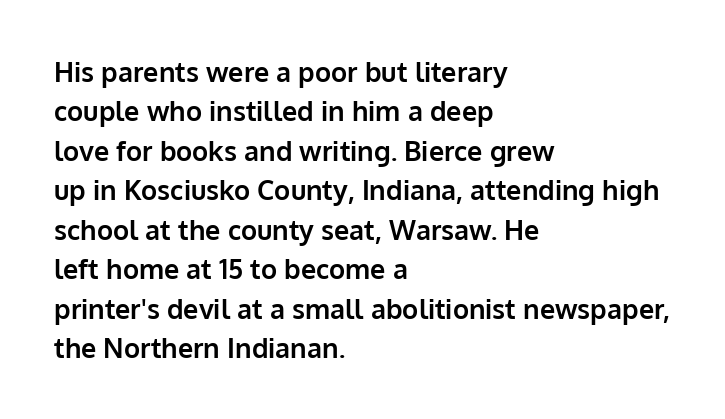
Q: Is the text bold? A: Yes.
Q: Is the text italic (slanted)? A: No, it is upright.
Q: Is the text underlined? A: No.
Q: How is the paragraph aligned? A: Left-aligned.
Q: Is the spacing between letters normal or unusually wide? A: Normal.
Q: Is the spacing between lines tight, normal or loose? A: Normal.
